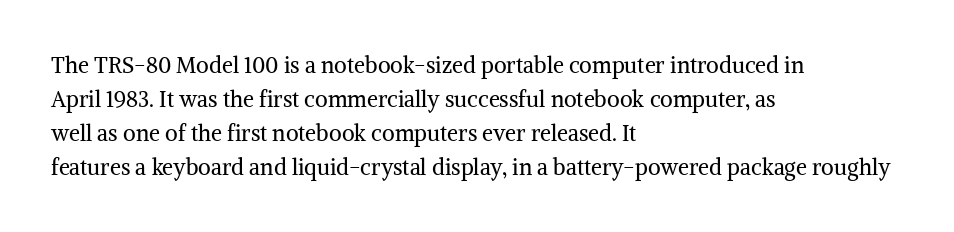
{"italic": "no", "bold": "no", "underline": "no", "align": "left", "line_spacing": "normal", "line_spacing_ratio": 1.54, "letter_spacing": "normal", "letter_spacing_em": 0.0, "glyph_px": 22}
